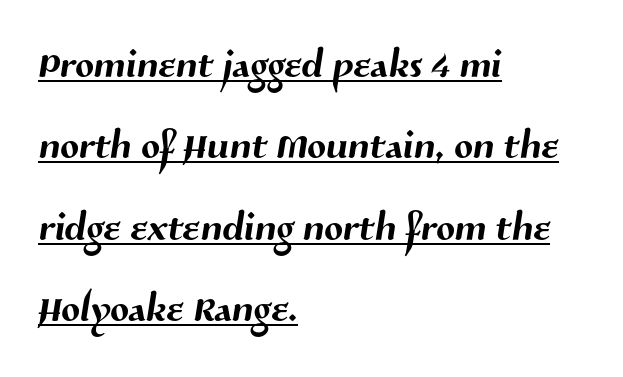
Q: Is the typeface a serif or a sans-serif typeface? A: Sans-serif.
Q: Is the text underlined? A: Yes.
Q: How is the paragraph aligned? A: Left-aligned.
Q: Is the spacing between letters normal or unusually wide? A: Normal.
Q: Is the spacing between lines tight, normal or loose? A: Normal.
Q: Width (condensed, normal, or wide)? A: Normal.
Q: Stroke contrast? A: Medium.
Q: x-height? A: Medium.
Q: Monospaced? A: No.
